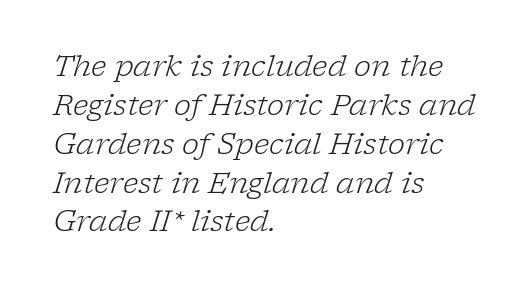
{"serif": "yes", "italic": "yes", "lean": "right", "slant_degrees": 17, "bold": "no", "weight": "light", "width": "normal", "stroke_contrast": "low", "x_height": "medium", "monospaced": "no", "underline": "no", "align": "left", "line_spacing": "normal", "line_spacing_ratio": 1.34, "letter_spacing": "normal", "letter_spacing_em": 0.0, "glyph_px": 29}
